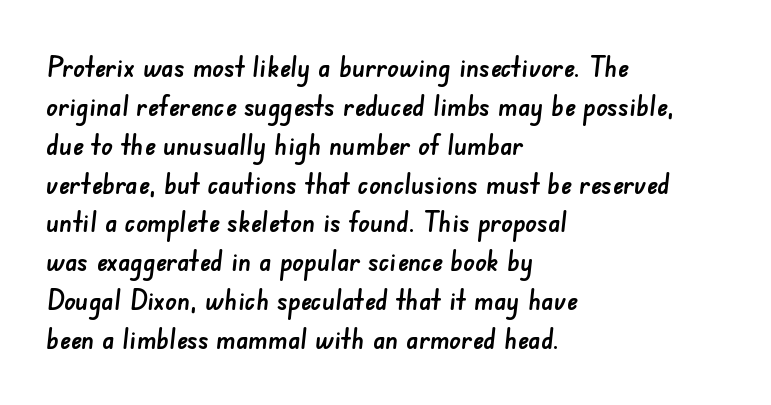
The image shows 29 px sans-serif type; set left-aligned, normal line spacing (1.34x), normal letter spacing, not underlined; low stroke contrast and a small x-height.
